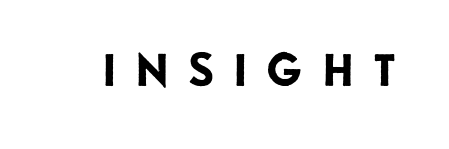
Q: Is the text bold? A: Yes.
Q: Is the text italic (slanted)? A: No, it is upright.
Q: Is the typeface a serif or a sans-serif typeface? A: Sans-serif.
Q: Is the text underlined? A: No.
Q: Is the spacing between letters normal or unusually wide? A: Unusually wide.
Q: Width (condensed, normal, or wide)? A: Normal.
Q: Stroke contrast? A: Low.
Q: x-height? A: Small.
Q: Monospaced? A: No.
